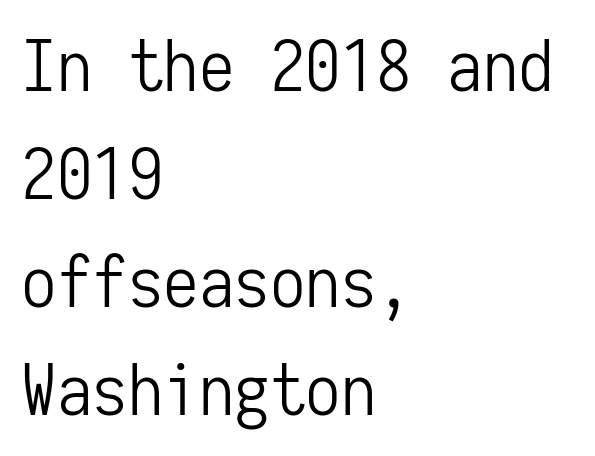
{"serif": "no", "italic": "no", "bold": "no", "weight": "light", "width": "condensed", "stroke_contrast": "low", "x_height": "medium", "monospaced": "yes", "underline": "no", "align": "left", "line_spacing": "normal", "line_spacing_ratio": 1.52, "letter_spacing": "normal", "letter_spacing_em": 0.0, "glyph_px": 71}
